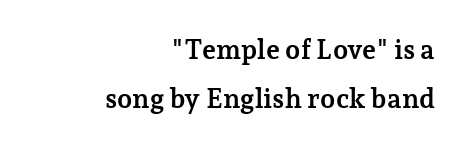
Does the copy run flush right? Yes — the right margin is perfectly even. The face used here is rendered with its standard letterfit. On the weight axis this lands at bold, roughly 700. Characters remain perfectly vertical along every line.
